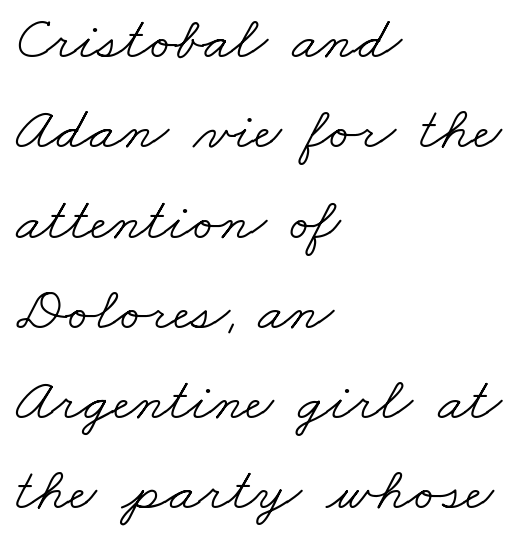
Q: Is the text bold? A: No.
Q: Is the typeface a serif or a sans-serif typeface? A: Serif.
Q: Is the text underlined? A: No.
Q: How is the paragraph aligned? A: Left-aligned.
Q: Is the spacing between letters normal or unusually wide? A: Normal.
Q: Is the spacing between lines tight, normal or loose? A: Normal.
Q: Width (condensed, normal, or wide)? A: Wide.
Q: Stroke contrast? A: Low.
Q: x-height? A: Small.
Q: Monospaced? A: No.
